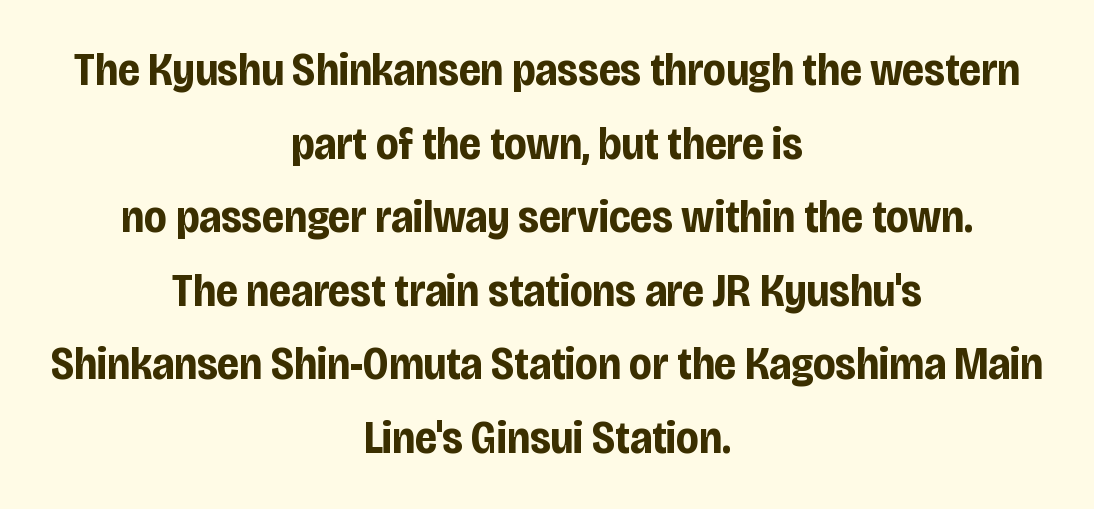
Casual observation: everything's sitting right in the middle. Is this a sans? Yes — the strokes have no serifs. The type is set solid horizontally, with unmodified tracking. When letters stand straight like this, we call the style roman or upright. The baseline area is clear. A typesetter would call this proportional, since set widths differ per character.
